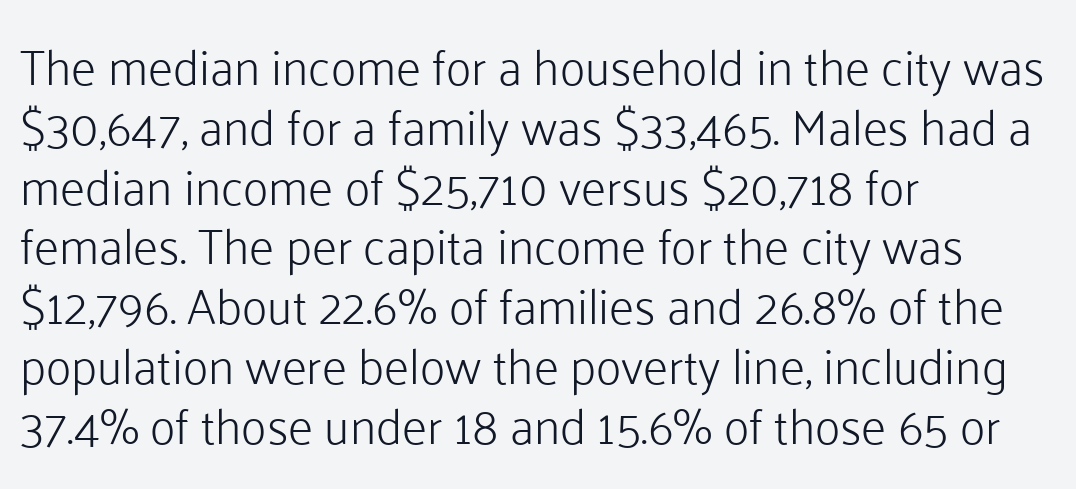
Q: Is the text bold? A: No.
Q: Is the text italic (slanted)? A: No, it is upright.
Q: Is the typeface a serif or a sans-serif typeface? A: Sans-serif.
Q: Is the text underlined? A: No.
Q: How is the paragraph aligned? A: Left-aligned.
Q: Is the spacing between letters normal or unusually wide? A: Normal.
Q: Width (condensed, normal, or wide)? A: Normal.
Q: Stroke contrast? A: Low.
Q: x-height? A: Medium.
Q: Monospaced? A: No.
